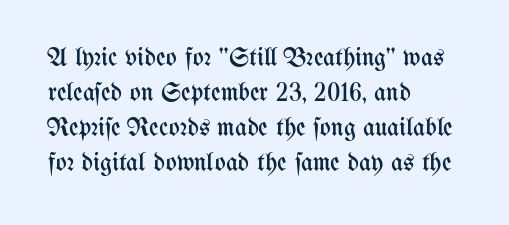
{"italic": "no", "bold": "no", "underline": "no", "align": "left", "line_spacing": "normal", "line_spacing_ratio": 1.34, "letter_spacing": "normal", "letter_spacing_em": 0.0, "glyph_px": 26}
